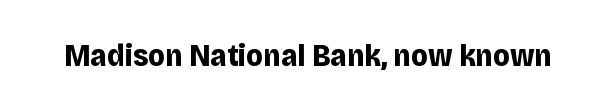
Characters remain perfectly vertical along every line. The face used here is proportionally spaced, like ordinary book or web type. The passage shown has conventional tracking throughout. The gap between lines stays unmarked. Unlike a traditional serif, this face leaves its strokes unadorned.
